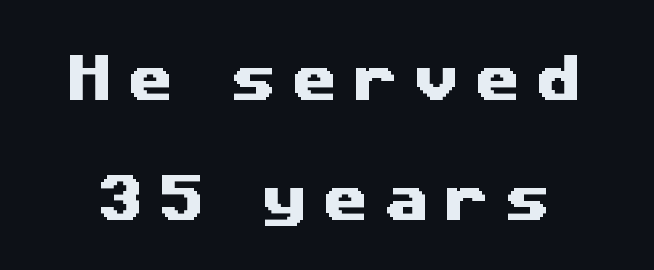
The image shows 51 px wide sans-serif type; set loose line spacing (2.36x), unusually wide letter spacing (+0.32 em), not underlined; medium stroke contrast and a medium x-height.
